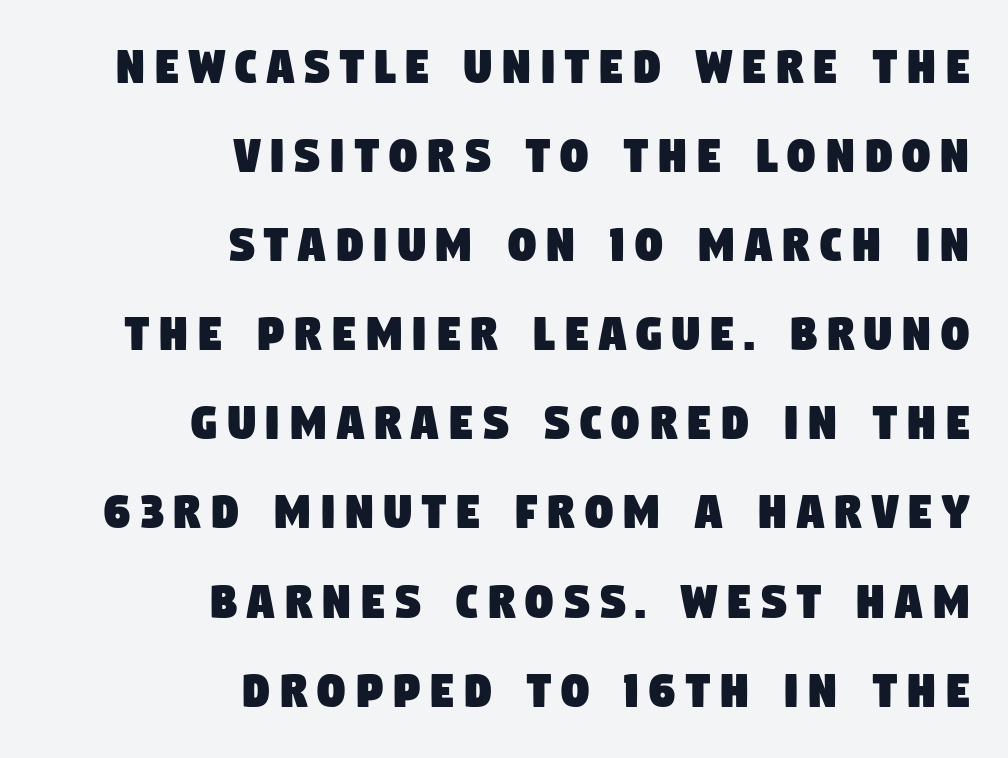
The setting favours the right margin, as signatures and pull-quotes sometimes do. Serif or sans? Sans — the stroke terminals are bare. Varying glyph widths throughout — classic text-font behaviour. Quick note: interline space is typical. The foot of each line stays bare and open.
